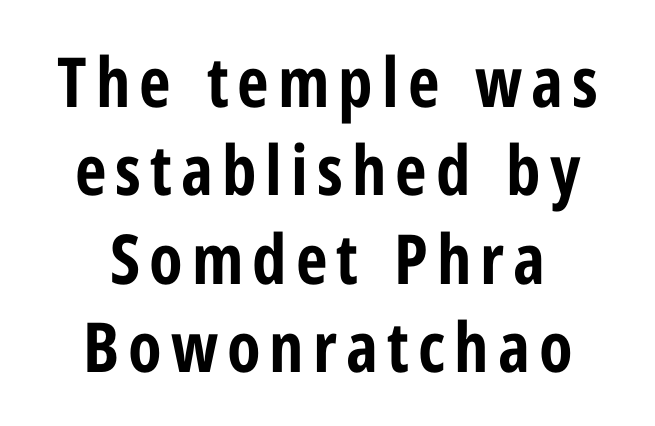
{"serif": "no", "italic": "no", "bold": "yes", "weight": "bold", "width": "condensed", "stroke_contrast": "low", "x_height": "medium", "monospaced": "no", "underline": "no", "align": "center", "line_spacing": "normal", "line_spacing_ratio": 1.28, "glyph_px": 69}
